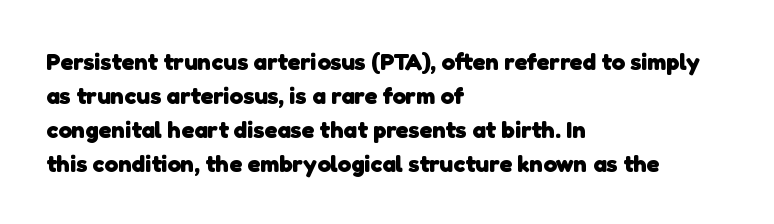
{"bold": "yes", "underline": "no", "align": "left", "line_spacing": "normal", "line_spacing_ratio": 1.41, "letter_spacing": "normal", "letter_spacing_em": 0.0, "glyph_px": 24}
